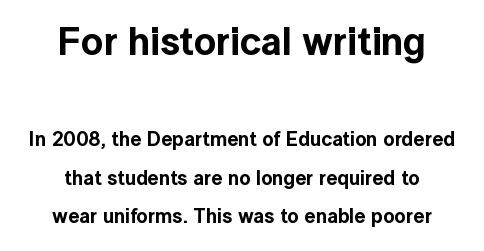
The image shows 39 px sans-serif type, upright; set centered, loose line spacing (1.94x), normal letter spacing, not underlined; the first (top) block is 1.95x larger; a medium x-height.
